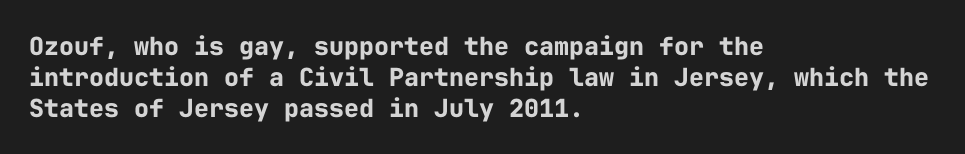
You'd pick this weight for a headline — it's a proper bold. Upright lettering throughout. Nothing unusual about the tracking: characters are spaced as the font intends. Check the space under the baseline: it is left empty.
